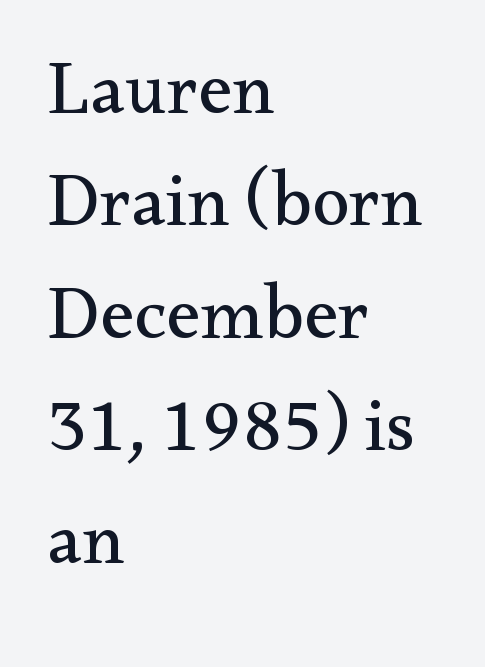
Q: Is the text bold? A: No.
Q: Is the text italic (slanted)? A: No, it is upright.
Q: Is the typeface a serif or a sans-serif typeface? A: Serif.
Q: Is the text underlined? A: No.
Q: How is the paragraph aligned? A: Left-aligned.
Q: Is the spacing between letters normal or unusually wide? A: Normal.
Q: Is the spacing between lines tight, normal or loose? A: Normal.
Q: Width (condensed, normal, or wide)? A: Normal.
Q: Stroke contrast? A: Medium.
Q: x-height? A: Small.
Q: Monospaced? A: No.
